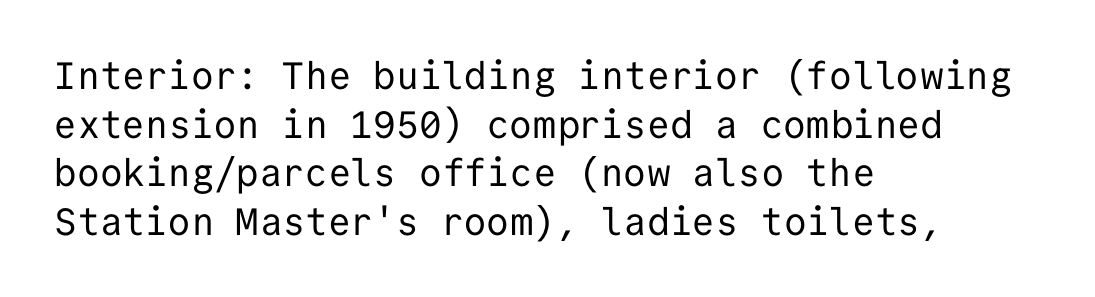
Q: Is the text bold? A: No.
Q: Is the text italic (slanted)? A: No, it is upright.
Q: Is the typeface a serif or a sans-serif typeface? A: Sans-serif.
Q: Is the text underlined? A: No.
Q: How is the paragraph aligned? A: Left-aligned.
Q: Is the spacing between letters normal or unusually wide? A: Normal.
Q: Is the spacing between lines tight, normal or loose? A: Normal.
Q: Width (condensed, normal, or wide)? A: Normal.
Q: Stroke contrast? A: Low.
Q: x-height? A: Medium.
Q: Monospaced? A: Yes.
